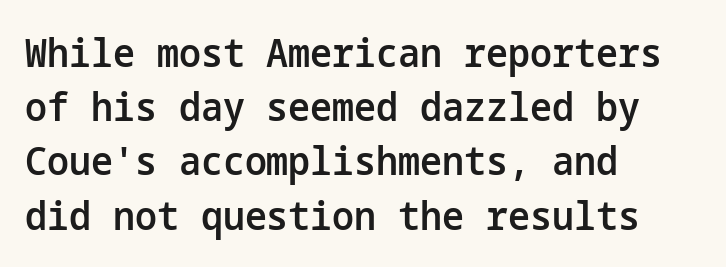
Q: Is the text bold? A: Semi-bold.
Q: Is the text italic (slanted)? A: No, it is upright.
Q: Is the typeface a serif or a sans-serif typeface? A: Sans-serif.
Q: Is the text underlined? A: No.
Q: How is the paragraph aligned? A: Left-aligned.
Q: Is the spacing between letters normal or unusually wide? A: Normal.
Q: Is the spacing between lines tight, normal or loose? A: Normal.
Q: Width (condensed, normal, or wide)? A: Normal.
Q: Stroke contrast? A: Low.
Q: x-height? A: Medium.
